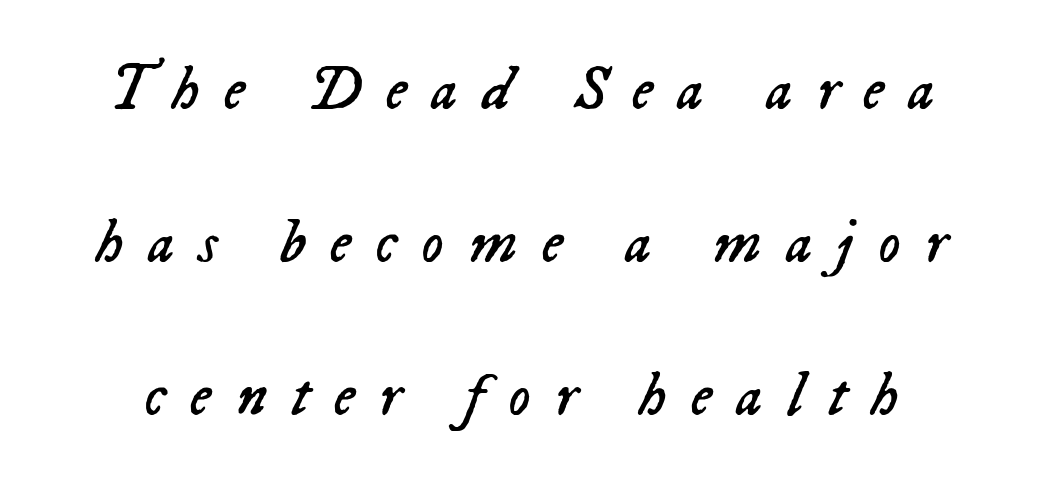
{"italic": "yes", "lean": "right", "slant_degrees": 23, "bold": "no", "weight": "regular", "width": "normal", "stroke_contrast": "low", "x_height": "medium", "monospaced": "no", "underline": "no", "line_spacing": "loose", "line_spacing_ratio": 2.47, "letter_spacing": "wide", "letter_spacing_em": 0.39, "glyph_px": 62}
